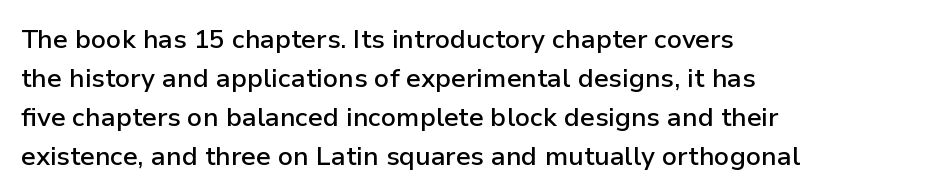
Q: Is the text bold? A: Semi-bold.
Q: Is the text italic (slanted)? A: No, it is upright.
Q: Is the text underlined? A: No.
Q: How is the paragraph aligned? A: Left-aligned.
Q: Is the spacing between letters normal or unusually wide? A: Normal.
Q: Is the spacing between lines tight, normal or loose? A: Normal.
